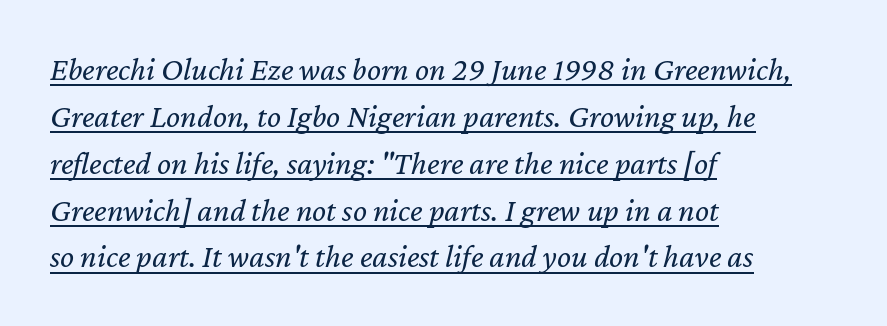
{"italic": "yes", "lean": "right", "slant_degrees": 12, "bold": "no", "weight": "regular", "width": "normal", "stroke_contrast": "low", "x_height": "medium", "monospaced": "no", "underline": "yes", "align": "left", "line_spacing": "normal", "line_spacing_ratio": 1.42, "letter_spacing": "normal", "letter_spacing_em": 0.0, "glyph_px": 33}
